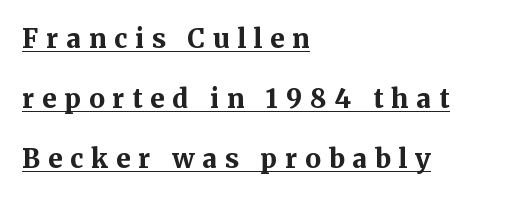
Each new line begins a long way beneath the previous one. Every character sits straight up, as roman type does. The letters are spread apart with noticeably loose tracking. Compared with undecorated copy, this sample adds a rule below the words. Every letter is thick-stroked: bold, no question.
